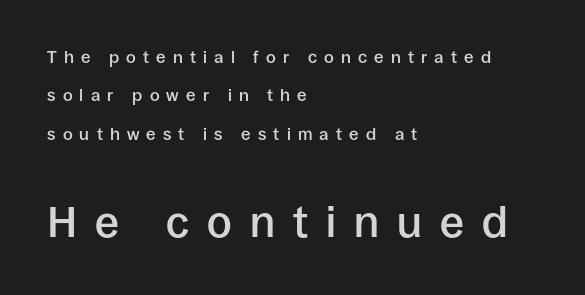
{"serif": "no", "italic": "no", "bold": "semi", "weight": "semibold", "width": "normal", "stroke_contrast": "low", "x_height": "large", "monospaced": "no", "underline": "no", "align": "left", "line_spacing": "loose", "line_spacing_ratio": 2.26, "letter_spacing": "wide", "letter_spacing_em": 0.42, "larger_block": "second", "size_ratio": 2.53, "glyph_px": 43}
